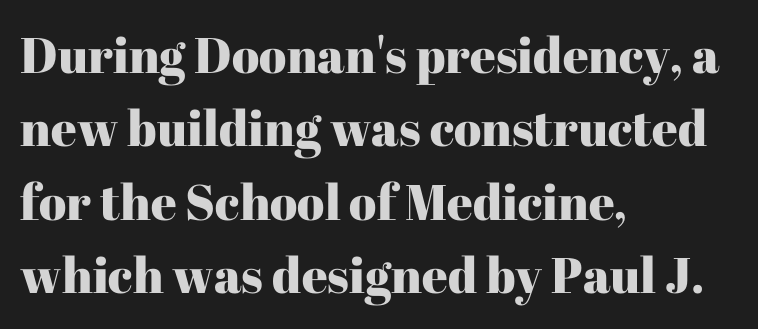
Q: Is the text italic (slanted)? A: No, it is upright.
Q: Is the typeface a serif or a sans-serif typeface? A: Serif.
Q: Is the text underlined? A: No.
Q: How is the paragraph aligned? A: Left-aligned.
Q: Is the spacing between letters normal or unusually wide? A: Normal.
Q: Is the spacing between lines tight, normal or loose? A: Normal.
Q: Width (condensed, normal, or wide)? A: Normal.
Q: Stroke contrast? A: High.
Q: x-height? A: Medium.
Q: Monospaced? A: No.
